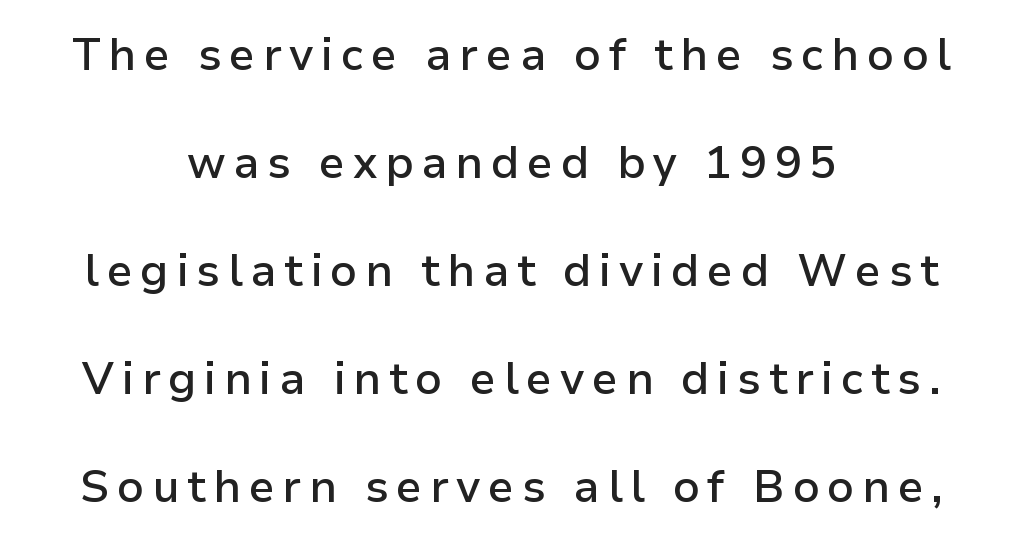
The paragraph has two soft edges and a firm central axis. The font family rendered here belongs to the sans-serif group. The face used here is proportionally spaced, like ordinary book or web type. Successive baselines arrive slowly, with a big drop between each. Its strokes are somewhat broadened, the hallmark of semibold type. Italic? Not at all — the glyphs are vertical.
